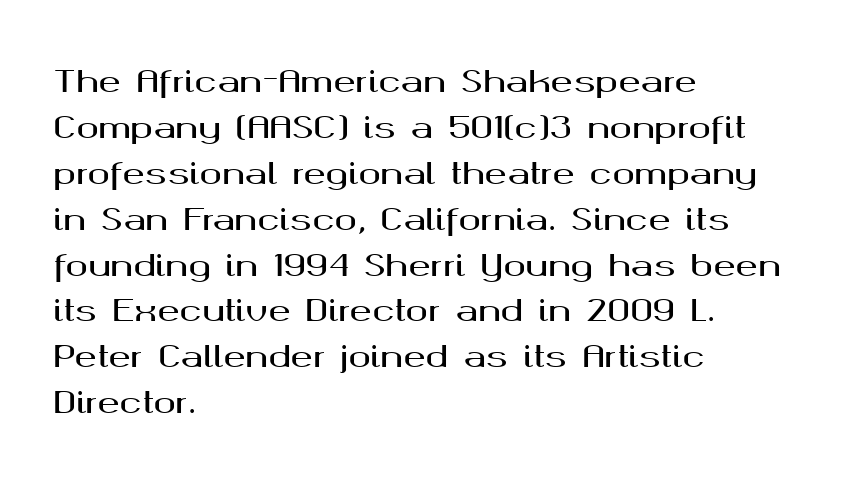
{"serif": "no", "italic": "no", "width": "wide", "stroke_contrast": "medium", "x_height": "medium", "monospaced": "no", "underline": "no", "align": "left", "line_spacing": "normal", "line_spacing_ratio": 1.53, "letter_spacing": "normal", "letter_spacing_em": 0.0, "glyph_px": 30}
